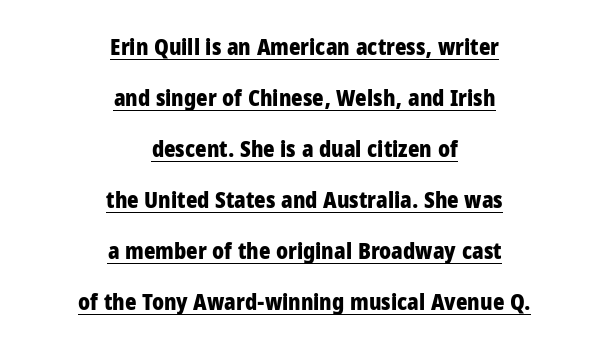
{"italic": "no", "bold": "yes", "underline": "yes", "align": "center", "line_spacing": "loose", "line_spacing_ratio": 2.32, "letter_spacing": "normal", "letter_spacing_em": 0.0, "glyph_px": 22}
